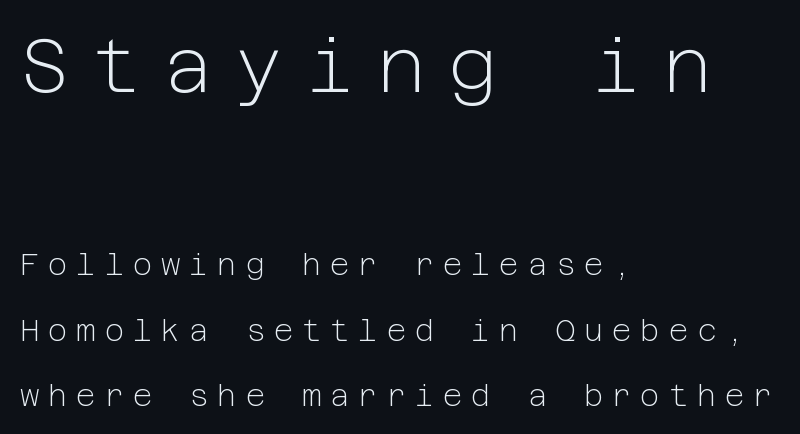
Q: Is the text bold? A: No.
Q: Is the text italic (slanted)? A: No, it is upright.
Q: Is the typeface a serif or a sans-serif typeface? A: Sans-serif.
Q: Is the text underlined? A: No.
Q: How is the paragraph aligned? A: Left-aligned.
Q: Is the spacing between letters normal or unusually wide? A: Unusually wide.
Q: Is the spacing between lines tight, normal or loose? A: Loose.
Q: Which block of text is set in a larger size, the first (top) or the second (bottom)? A: The first (top) one.
Q: Width (condensed, normal, or wide)? A: Normal.
Q: Stroke contrast? A: Low.
Q: x-height? A: Medium.
